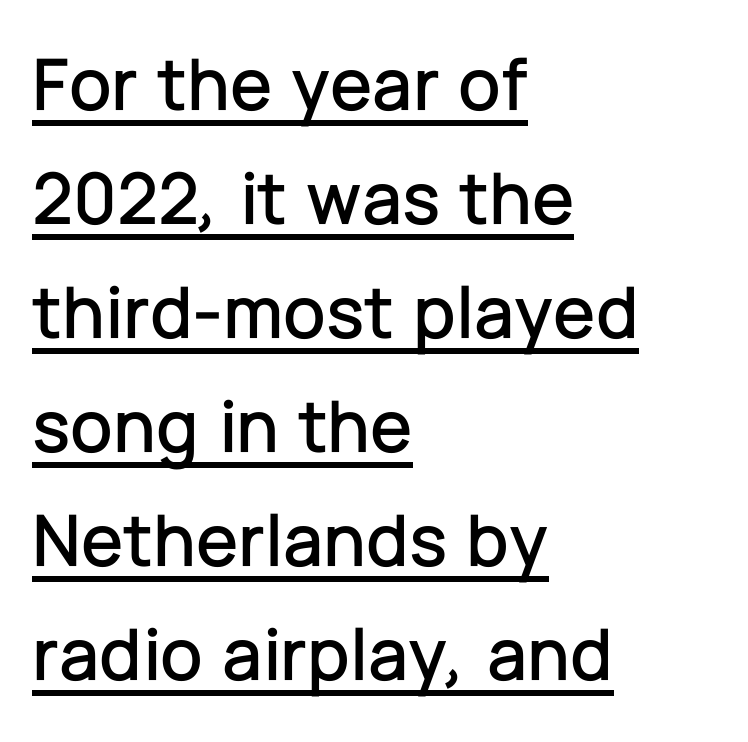
The line-height multiplier appears to be the usual default. Glyph-to-glyph distance matches everyday printed text. These lines are set flush left with a ragged right edge. These lines are composed in type without serifs. In terms of posture, this sample is upright. Here the designer chose a conventional face with non-uniform glyph widths.
